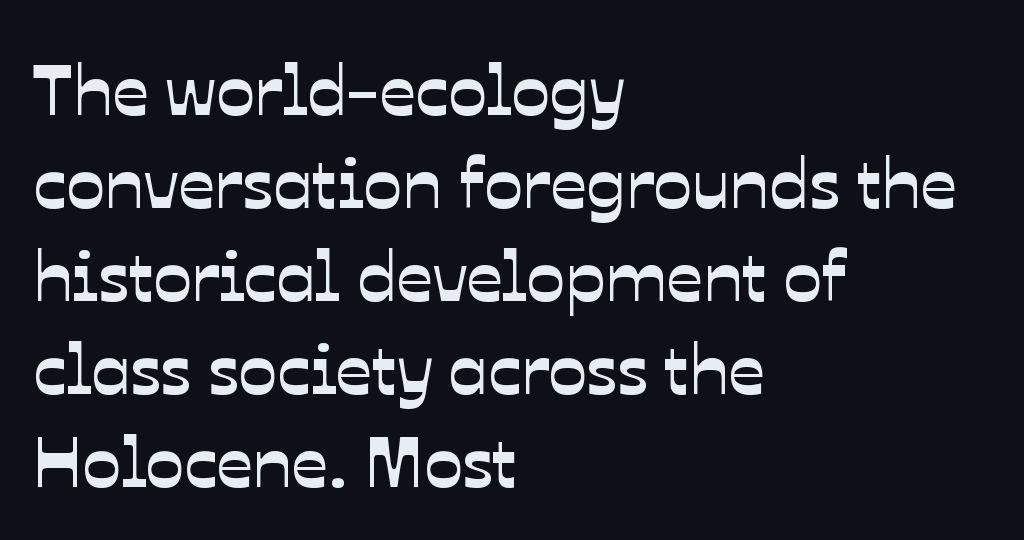
You could not count columns in this text — the font is proportionally spaced. Tracking here is standard; glyphs follow each other at the usual distance. The gap between lines stays unmarked. This sample keeps an unexceptional amount of space between lines. Examine the stroke ends and you'll find no serifs. The passage is arranged the way most books set body copy — flush left.
